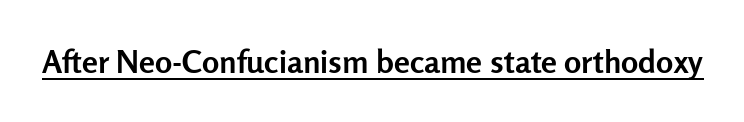
The typesetting leans heavy: a genuine bold. A continuous stroke trails under the words, as in a hyperlink. Does the lettering tilt? It doesn't — this is upright. Are there feet on the stems? There aren't — it's a sans. Proportional: the letters do not fall into vertical columns.
